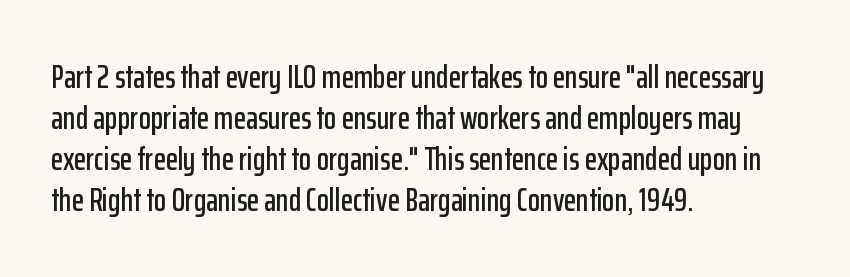
{"serif": "no", "italic": "no", "width": "condensed", "stroke_contrast": "low", "x_height": "medium", "monospaced": "no", "underline": "no", "align": "left", "line_spacing": "normal", "line_spacing_ratio": 1.28, "letter_spacing": "normal", "letter_spacing_em": 0.0, "glyph_px": 32}
